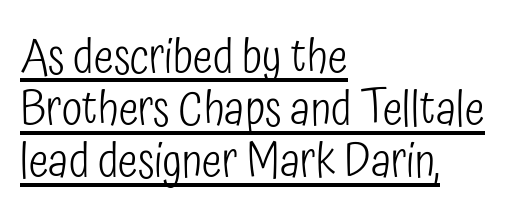
{"serif": "no", "italic": "no", "bold": "no", "weight": "light", "width": "condensed", "stroke_contrast": "low", "x_height": "medium", "monospaced": "no", "underline": "yes", "align": "left", "line_spacing": "tight", "line_spacing_ratio": 1.11, "letter_spacing": "normal", "letter_spacing_em": 0.0, "glyph_px": 47}
